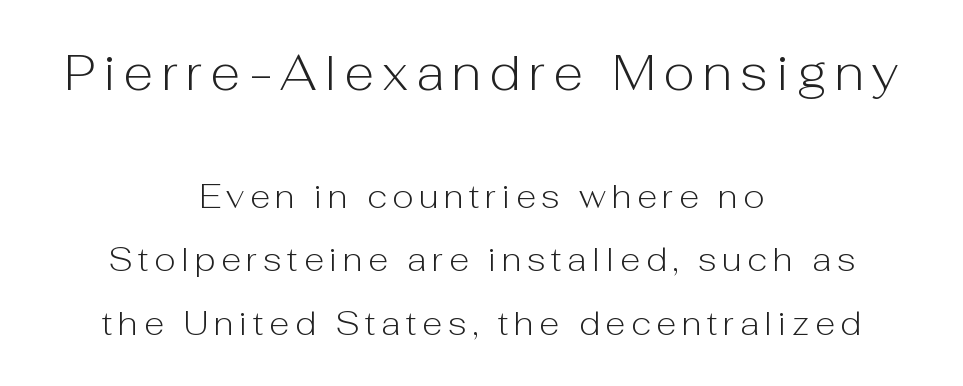
The image shows 49 px light sans-serif type, upright; set centered, loose line spacing (1.93x), not underlined; the first (top) block is 1.48x larger; low stroke contrast and a medium x-height.
